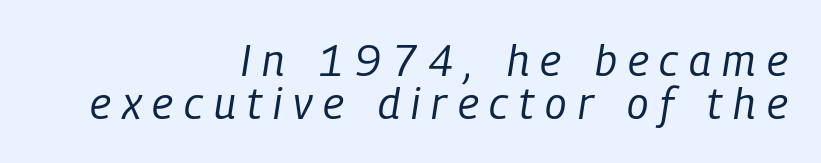
The image shows 43 px regular-weight, condensed type, italic (leaning right); set right-aligned, tight line spacing (0.99x), unusually wide letter spacing (+0.26 em), not underlined; low stroke contrast and a medium x-height.
